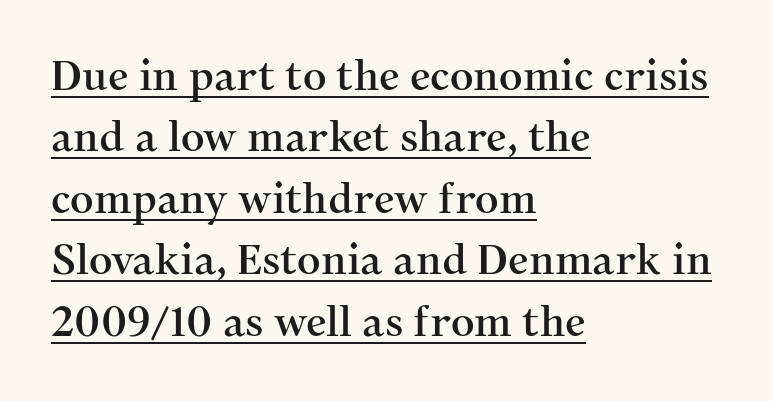
You could not count columns in this text — the font is proportionally spaced. This is underlined copy, the kind a proofreader might mark for attention. Is this a sans? No — the strokes have serifs. The letterforms sit shoulder to shoulder at normal distance.
